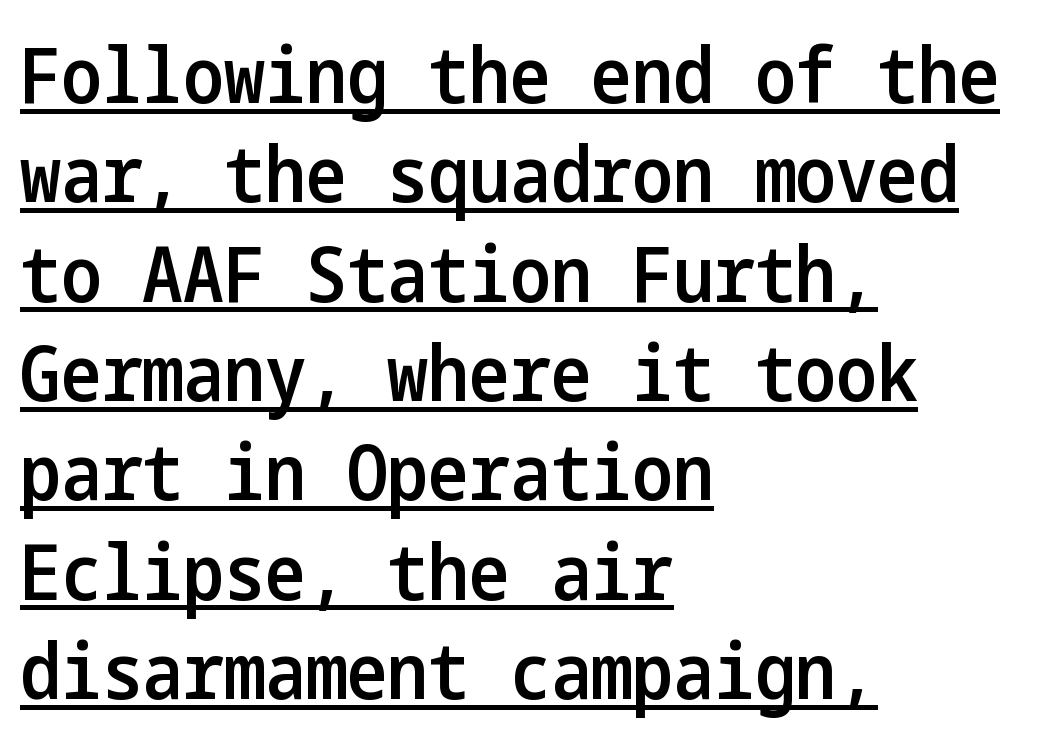
You could call the tracking neutral — neither tight nor loose. Nothing sits at the stroke ends, so this counts as sans-serif. The rendering anchors every line to the left-hand side. Its strokes are somewhat broadened, the hallmark of semibold type. Tall strokes in this sample are plumb rather than angled.
